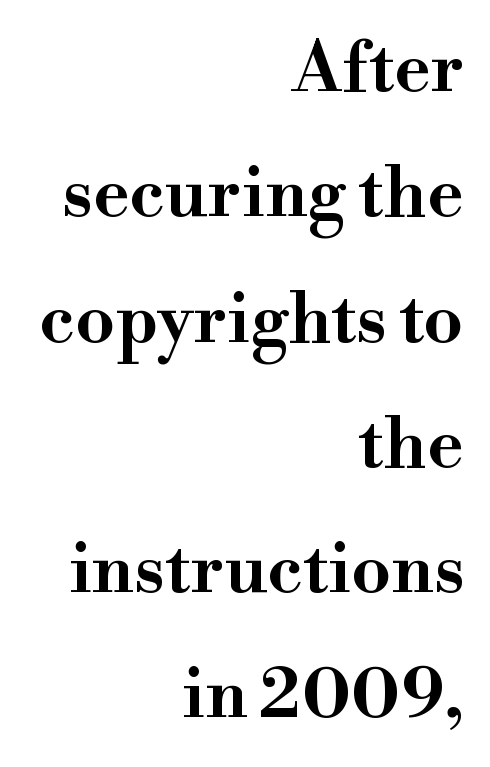
Characters remain perfectly vertical along every line. Line endings align vertically; line beginnings do not. The passage shown is typed in a proportional face where columns would drift. This rendering employs a face with finishing strokes, i.e., a serif. The strip under each line holds only bare page. Each word holds together tightly as a unit, with standard inter-letter gaps.
